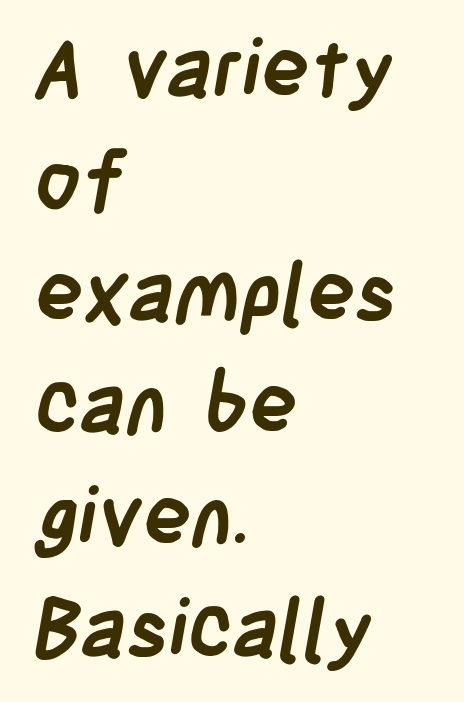
Underline: absent. Does the type have serifs? No, each stem ends abruptly. Here the glyphs are tracked normally, forming tight word shapes. The rendering anchors every line to the left-hand side. The space between consecutive lines is moderate.
